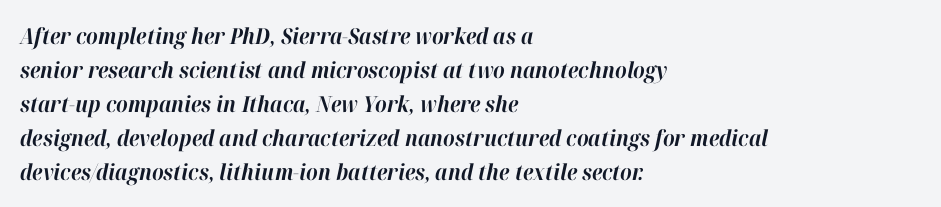
Q: Is the text bold? A: Yes.
Q: Is the text italic (slanted)? A: Yes, it leans right by about 12 degrees.
Q: Is the text underlined? A: No.
Q: How is the paragraph aligned? A: Left-aligned.
Q: Is the spacing between letters normal or unusually wide? A: Normal.
Q: Is the spacing between lines tight, normal or loose? A: Normal.
